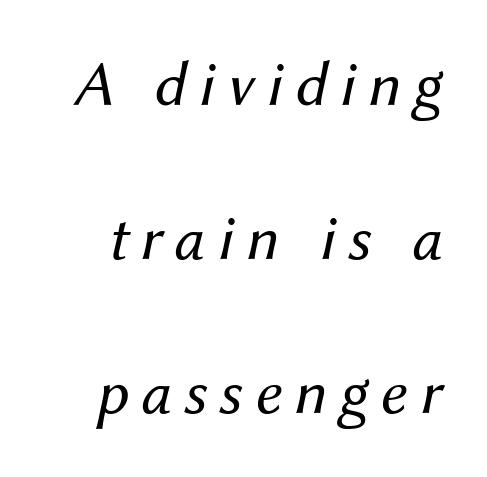
The image shows 64 px regular-weight type, italic (leaning right); set loose line spacing (2.41x), not underlined; medium stroke contrast and a medium x-height.
